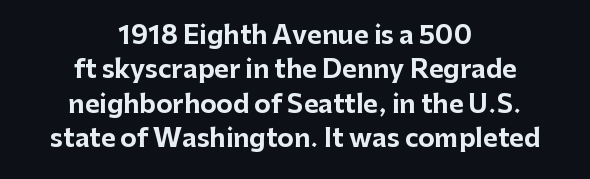
How would I describe the line gaps? Plain and ordinary. Every character sits straight up, as roman type does. Centered paragraph, ragged on both sides. Plain, unruled lines of type.
